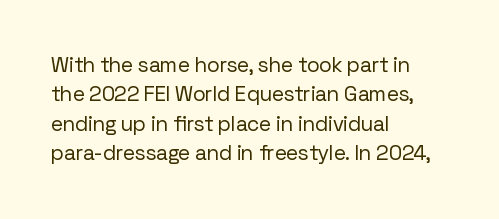
The image shows 21 px text type, upright; set left-aligned, normal line spacing (1.4x), normal letter spacing, not underlined.
